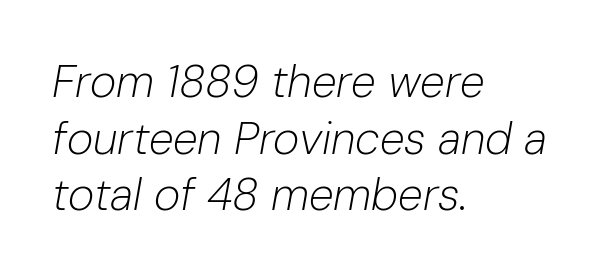
Italic? Definitely — the glyphs are oblique. The rendering keeps characters at their native spacing. Plain, unruled lines of type. Nothing heavy about these letters — not bold at all. The passage shown is typed in a proportional face where columns would drift.
